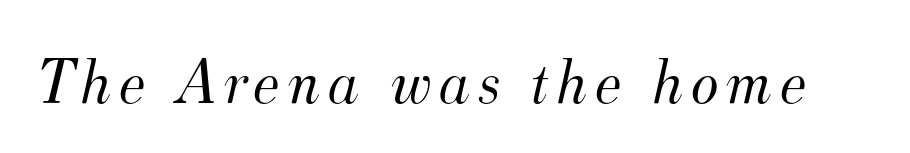
Q: Is the text bold? A: No.
Q: Is the text italic (slanted)? A: Yes, it leans right by about 12 degrees.
Q: Is the typeface a serif or a sans-serif typeface? A: Serif.
Q: Is the text underlined? A: No.
Q: Width (condensed, normal, or wide)? A: Normal.
Q: Stroke contrast? A: Medium.
Q: x-height? A: Small.
Q: Monospaced? A: No.
